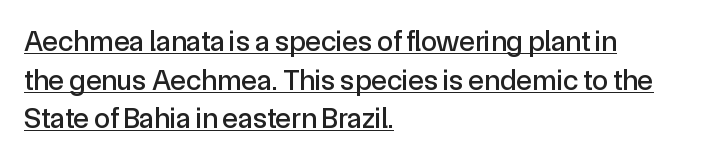
The axis of the letterforms is exactly vertical. These lines are rendered in a variable-pitch font. Reading down the column, the eye jumps a familiar distance to each next line. The passage shown has conventional tracking throughout. The rendering uses the underline text-decoration. The paragraph has a hard left edge and a soft right edge.
